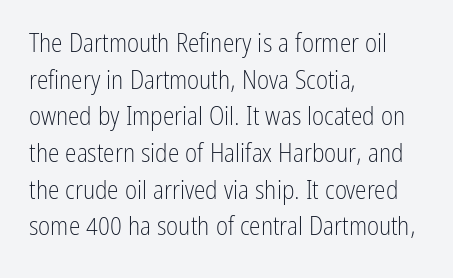
{"italic": "no", "bold": "no", "underline": "no", "align": "left", "line_spacing": "normal", "line_spacing_ratio": 1.41, "letter_spacing": "normal", "letter_spacing_em": 0.0, "glyph_px": 26}
